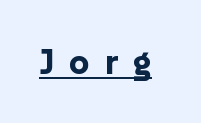
{"serif": "no", "italic": "no", "bold": "yes", "weight": "bold", "width": "normal", "stroke_contrast": "low", "x_height": "medium", "monospaced": "no", "underline": "yes", "letter_spacing": "wide", "letter_spacing_em": 0.43, "glyph_px": 35}
